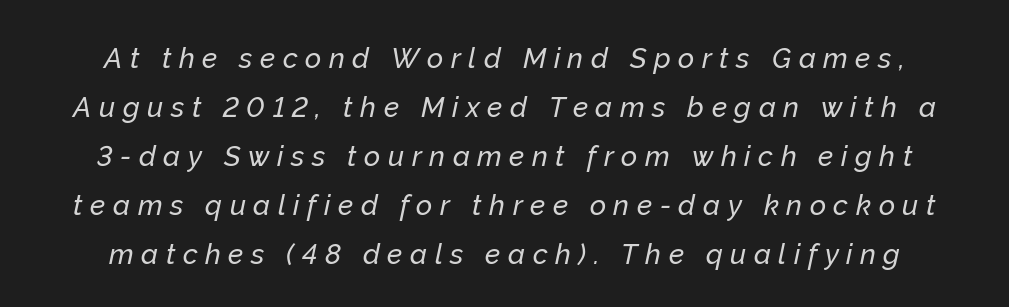
{"italic": "yes", "lean": "right", "slant_degrees": 12, "width": "normal", "stroke_contrast": "low", "x_height": "medium", "monospaced": "no", "underline": "no", "line_spacing_ratio": 1.75, "letter_spacing": "wide", "letter_spacing_em": 0.27, "glyph_px": 28}
